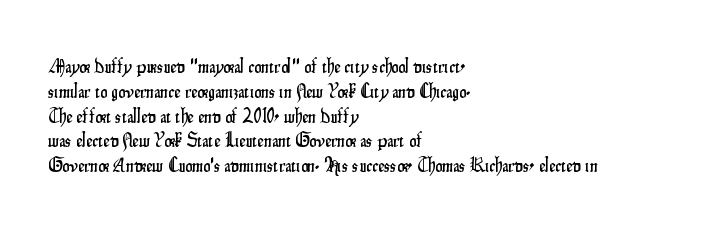
The image shows 20 px text type, upright; set left-aligned, line spacing 1.24x, normal letter spacing, not underlined.
